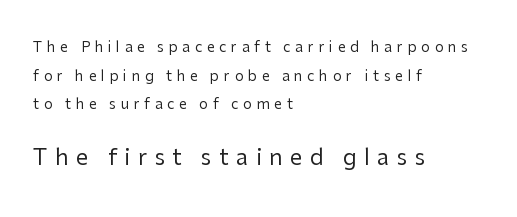
This sample uses expanded letter spacing, leaving extra air between glyphs. The string is rendered with underlining switched off. A classic flush-left, rag-right setting is used for this passage. These two chunks differ in scale, with the bottom chunk taking the larger measure.
